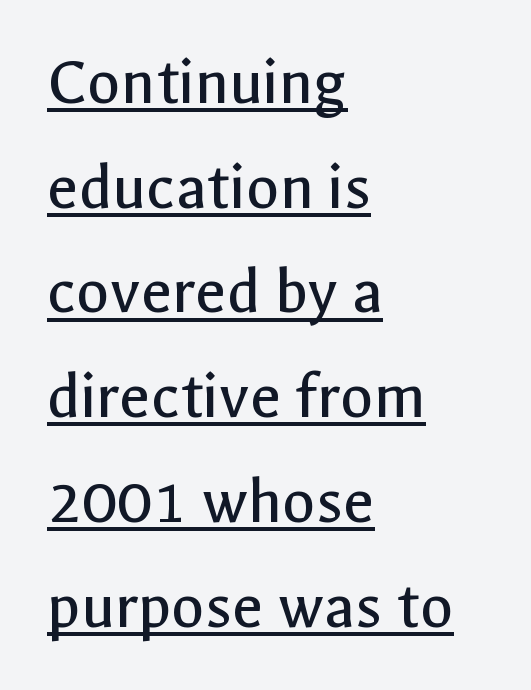
The image shows 68 px regular-weight sans-serif type, upright; set left-aligned, normal line spacing (1.54x), normal letter spacing, underlined; a medium x-height.
